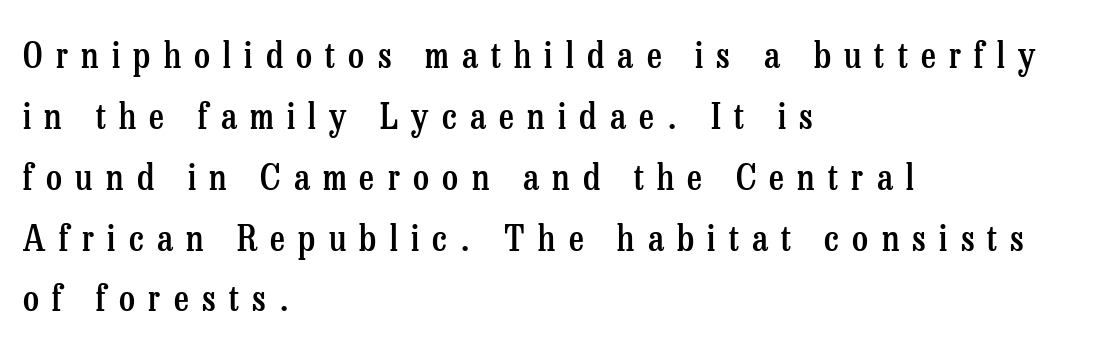
Stroke thickness is moderately raised; the sample reads as semibold. Just letters on the line, the space beneath them empty. Serifs: yes, visible at the terminals of the letterforms. Think of a printed novel: that variable character pitch is what you see here.
